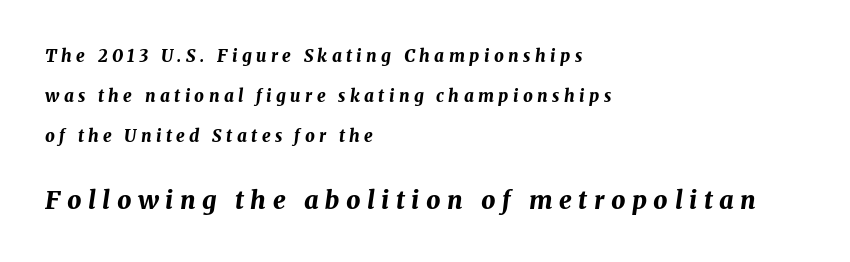
{"italic": "yes", "lean": "right", "slant_degrees": 8, "bold": "yes", "underline": "no", "align": "left", "line_spacing": "loose", "line_spacing_ratio": 2.34, "letter_spacing": "wide", "letter_spacing_em": 0.26, "larger_block": "second", "size_ratio": 1.47, "glyph_px": 25}
